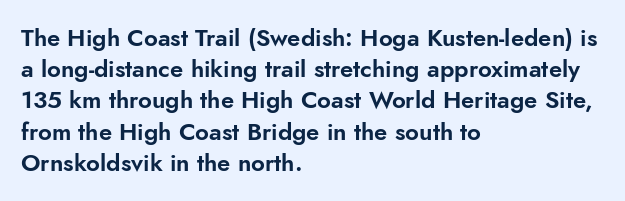
Does the copy run flush right? No — it runs flush left. The font's upright variant was chosen for this text. Descender tails drop into unmarked territory. Reading down the column, the eye jumps a familiar distance to each next line.
